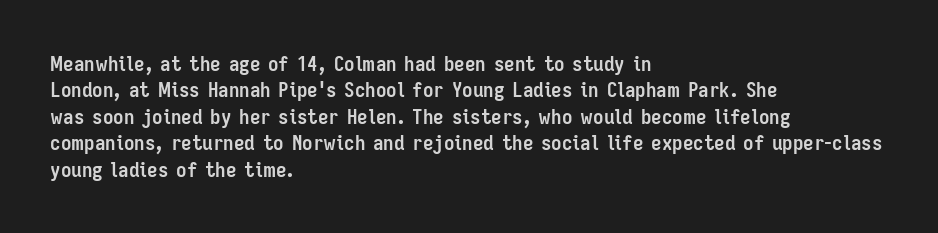
Q: Is the text bold? A: Yes.
Q: Is the text italic (slanted)? A: No, it is upright.
Q: Is the text underlined? A: No.
Q: How is the paragraph aligned? A: Left-aligned.
Q: Is the spacing between letters normal or unusually wide? A: Normal.
Q: Is the spacing between lines tight, normal or loose? A: Normal.
